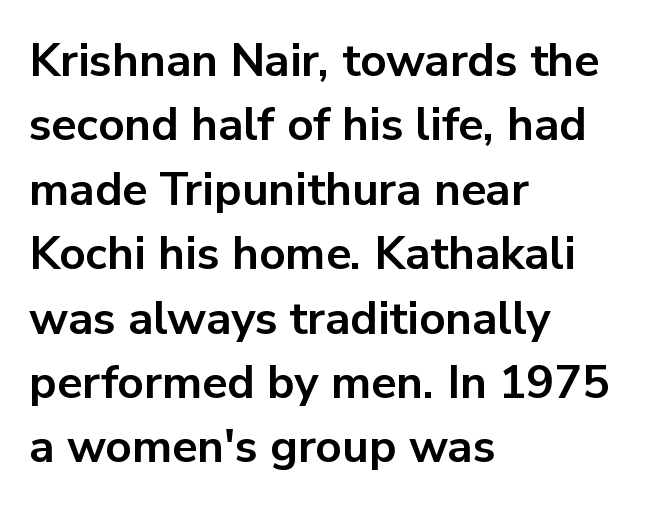
{"serif": "no", "italic": "no", "bold": "yes", "weight": "bold", "width": "normal", "stroke_contrast": "low", "x_height": "medium", "monospaced": "no", "underline": "no", "align": "left", "line_spacing": "normal", "line_spacing_ratio": 1.4, "letter_spacing": "normal", "letter_spacing_em": 0.0, "glyph_px": 46}
